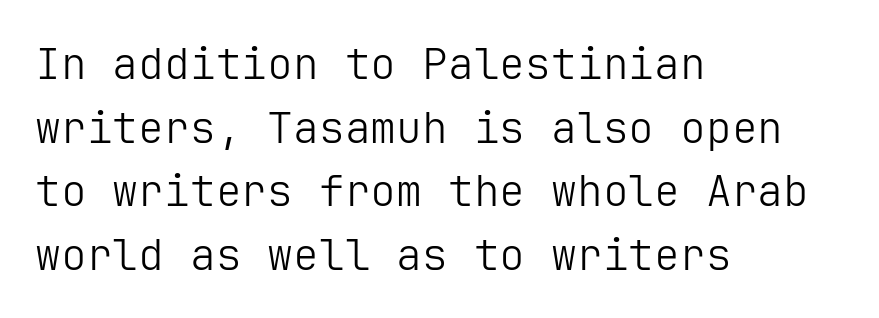
The image shows 43 px light sans-serif type, upright; set left-aligned, normal line spacing (1.48x), normal letter spacing, not underlined; low stroke contrast and a medium x-height.
